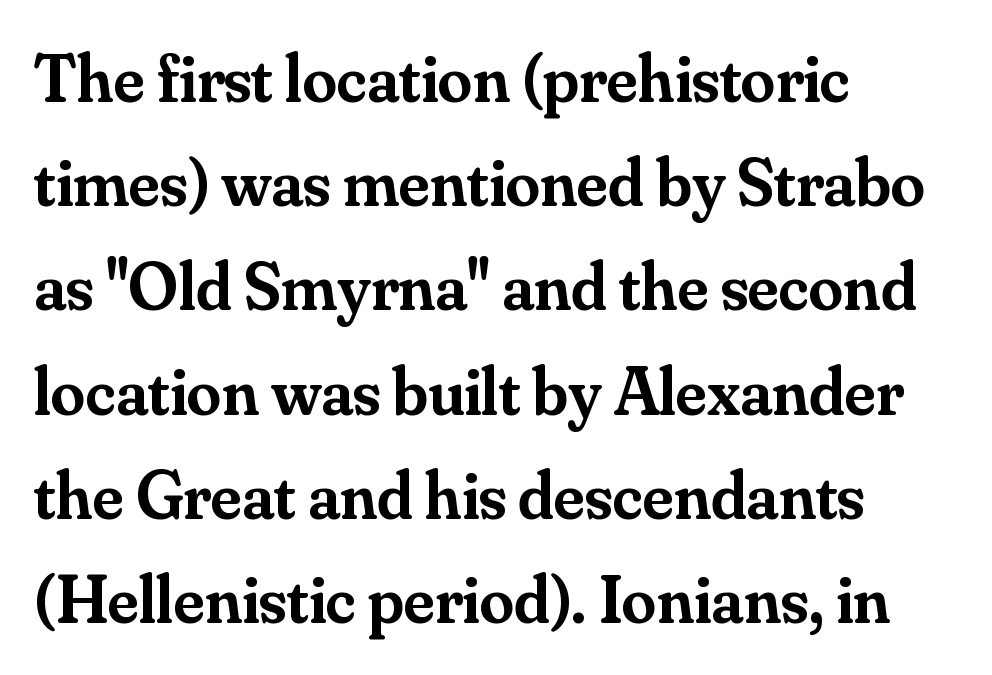
The image shows 69 px semibold serif type, upright; set left-aligned, normal line spacing (1.51x), normal letter spacing, not underlined; medium stroke contrast and a small x-height.
